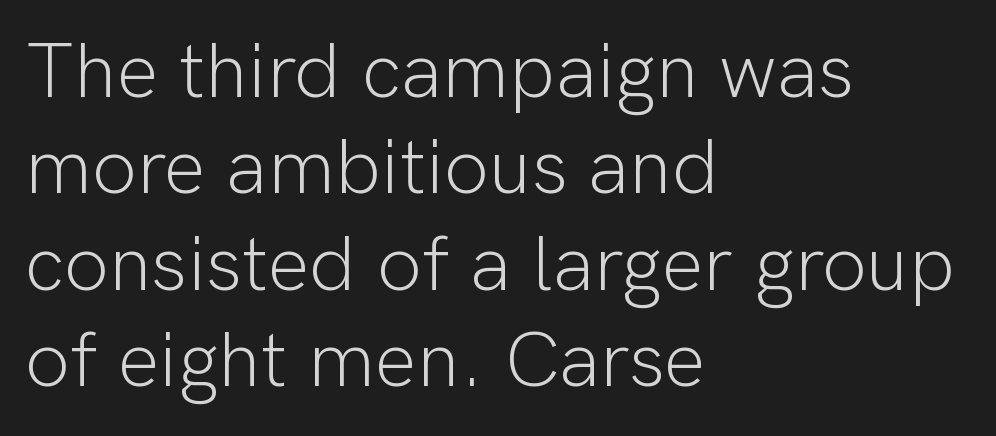
The lettering stays uniformly vertical, giving the passage a roman look. Horizontally, the lines are justified to the leading edge only. Think standard paragraph weight, or any step lighter than that. In terms of letterform style, serifs are entirely absent. This sample has the flowing, uneven cadence of proportional lettering. Nobody touched the tracking dial on this one.
